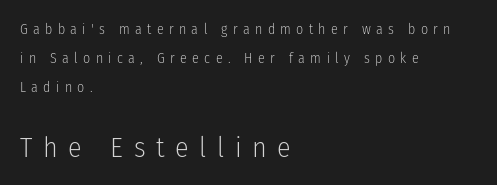
Q: Is the text bold? A: No.
Q: Is the text italic (slanted)? A: No, it is upright.
Q: Is the typeface a serif or a sans-serif typeface? A: Sans-serif.
Q: Is the text underlined? A: No.
Q: How is the paragraph aligned? A: Left-aligned.
Q: Is the spacing between letters normal or unusually wide? A: Unusually wide.
Q: Is the spacing between lines tight, normal or loose? A: Loose.
Q: Which block of text is set in a larger size, the first (top) or the second (bottom)? A: The second (bottom) one.
Q: Width (condensed, normal, or wide)? A: Condensed.
Q: Stroke contrast? A: Low.
Q: x-height? A: Medium.
Q: Monospaced? A: No.
